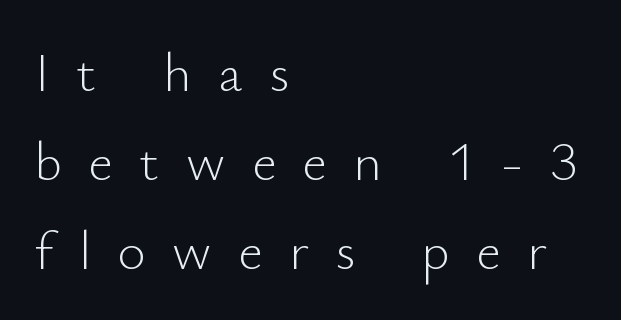
The image shows 54 px light sans-serif type, upright; set left-aligned, normal line spacing (1.65x), unusually wide letter spacing (+0.49 em), not underlined; low stroke contrast and a small x-height.
